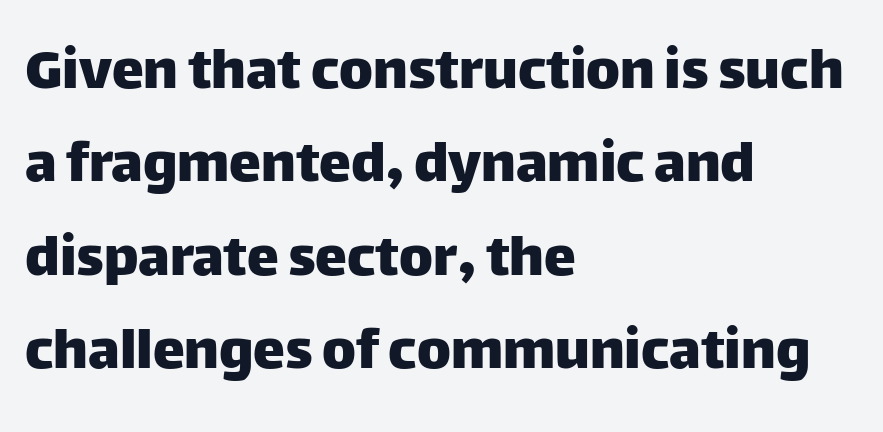
{"serif": "no", "italic": "no", "width": "normal", "stroke_contrast": "low", "x_height": "large", "monospaced": "no", "underline": "no", "align": "left", "line_spacing": "normal", "line_spacing_ratio": 1.46, "letter_spacing": "normal", "letter_spacing_em": 0.0, "glyph_px": 64}
